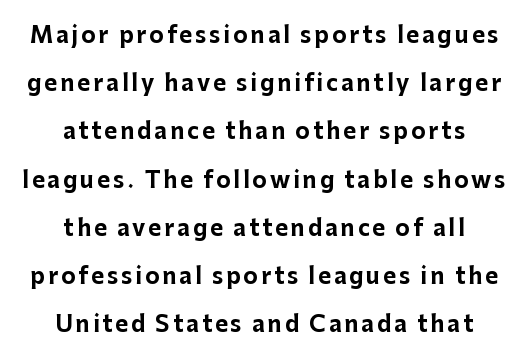
Q: Is the text bold? A: Yes.
Q: Is the text italic (slanted)? A: No, it is upright.
Q: Is the text underlined? A: No.
Q: How is the paragraph aligned? A: Centered.
Q: Is the spacing between lines tight, normal or loose? A: Loose.
